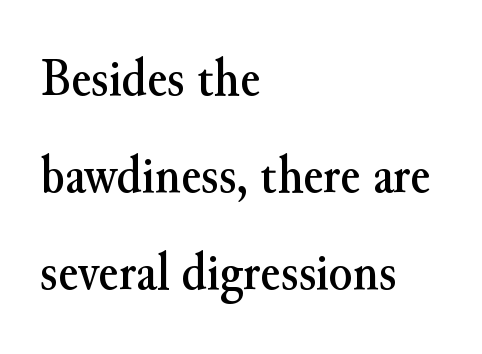
{"serif": "yes", "italic": "no", "width": "normal", "stroke_contrast": "medium", "x_height": "small", "monospaced": "no", "underline": "no", "align": "left", "line_spacing_ratio": 1.8, "letter_spacing": "normal", "letter_spacing_em": 0.0, "glyph_px": 54}
